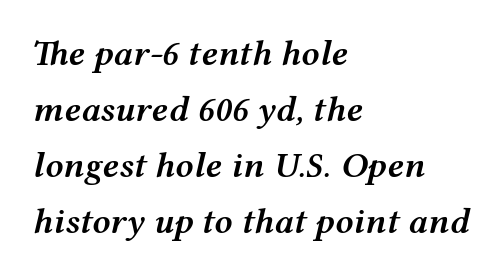
Q: Is the text bold? A: Semi-bold.
Q: Is the text italic (slanted)? A: Yes, it leans right by about 12 degrees.
Q: Is the text underlined? A: No.
Q: How is the paragraph aligned? A: Left-aligned.
Q: Is the spacing between letters normal or unusually wide? A: Normal.
Q: Is the spacing between lines tight, normal or loose? A: Normal.
Q: Width (condensed, normal, or wide)? A: Wide.
Q: Stroke contrast? A: Medium.
Q: x-height? A: Medium.
Q: Monospaced? A: No.
